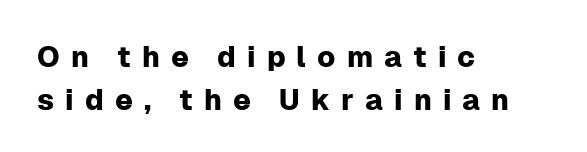
Q: Is the text italic (slanted)? A: No, it is upright.
Q: Is the typeface a serif or a sans-serif typeface? A: Sans-serif.
Q: Is the text underlined? A: No.
Q: How is the paragraph aligned? A: Left-aligned.
Q: Is the spacing between letters normal or unusually wide? A: Unusually wide.
Q: Is the spacing between lines tight, normal or loose? A: Normal.
Q: Width (condensed, normal, or wide)? A: Normal.
Q: Stroke contrast? A: Low.
Q: x-height? A: Medium.
Q: Monospaced? A: No.
